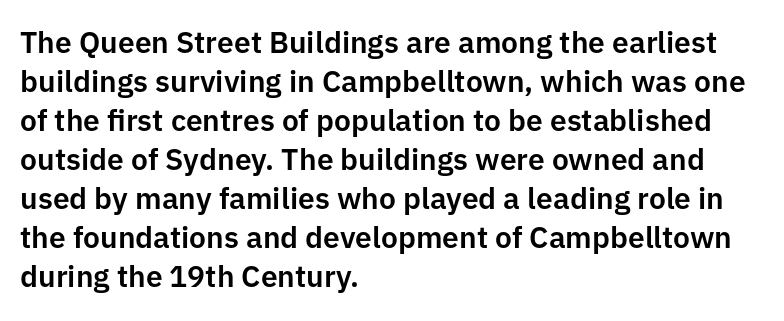
Line spacing here is normal. Words appear dense and cohesive because spacing is normal. Horizontal alignment here is leftward, the default for most running prose. Italic? Not at all — the glyphs are vertical. Classification — sans serif.
